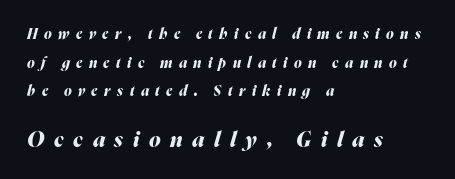
Q: Is the text bold? A: Yes.
Q: Is the text italic (slanted)? A: Yes, it leans right by about 16 degrees.
Q: Is the text underlined? A: No.
Q: How is the paragraph aligned? A: Left-aligned.
Q: Is the spacing between letters normal or unusually wide? A: Unusually wide.
Q: Is the spacing between lines tight, normal or loose? A: Loose.
Q: Which block of text is set in a larger size, the first (top) or the second (bottom)? A: The second (bottom) one.
